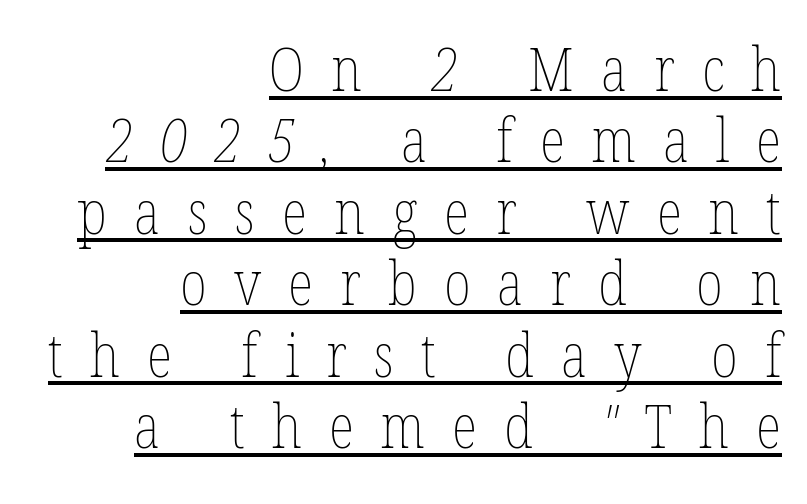
Q: Is the text bold? A: No.
Q: Is the text underlined? A: Yes.
Q: How is the paragraph aligned? A: Right-aligned.
Q: Is the spacing between letters normal or unusually wide? A: Unusually wide.
Q: Width (condensed, normal, or wide)? A: Condensed.
Q: Stroke contrast? A: Low.
Q: x-height? A: Medium.
Q: Monospaced? A: No.
